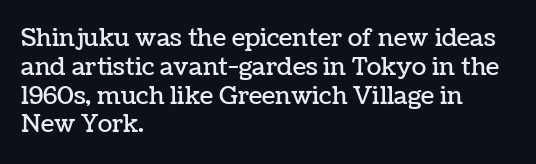
The image shows 24 px text type, upright; set left-aligned, line spacing 1.2x, normal letter spacing, not underlined.
